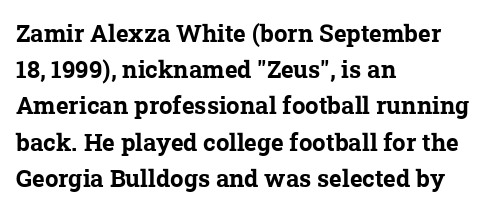
{"bold": "yes", "underline": "no", "align": "left", "line_spacing": "normal", "line_spacing_ratio": 1.51, "letter_spacing": "normal", "letter_spacing_em": 0.0, "glyph_px": 24}
